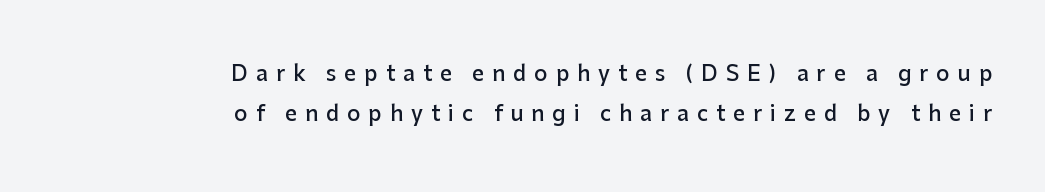
The block of text is sparse from top to bottom, with ample space between rows. Caption: expanded tracking, letters set apart. These lines were composed using upright roman letters. Each glyph is drawn with semibold strokes, heavier than normal yet not fully bold. This sample is right-justified, so line beginnings fall wherever the words allow. Check the space under the baseline: it is left empty.
